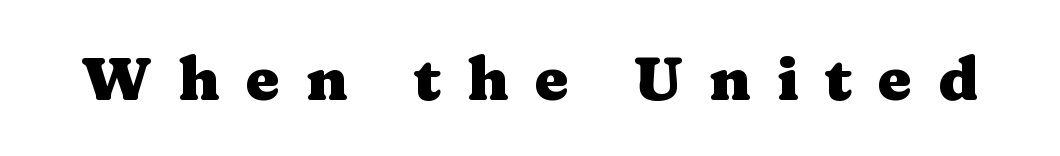
The image shows 61 px heavy, wide serif type, upright; set unusually wide letter spacing (+0.43 em), not underlined; medium stroke contrast and a medium x-height.
